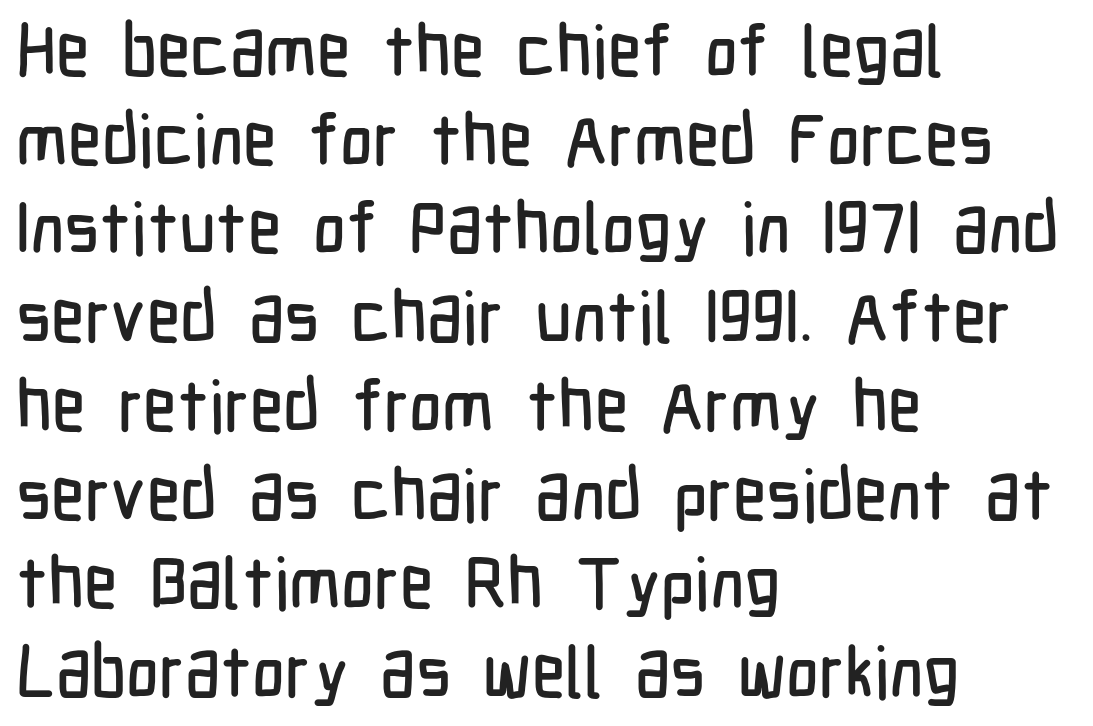
Q: Is the text italic (slanted)? A: No, it is upright.
Q: Is the typeface a serif or a sans-serif typeface? A: Sans-serif.
Q: Is the text underlined? A: No.
Q: How is the paragraph aligned? A: Left-aligned.
Q: Is the spacing between letters normal or unusually wide? A: Normal.
Q: Is the spacing between lines tight, normal or loose? A: Normal.
Q: Width (condensed, normal, or wide)? A: Condensed.
Q: Stroke contrast? A: Low.
Q: x-height? A: Medium.
Q: Monospaced? A: No.
